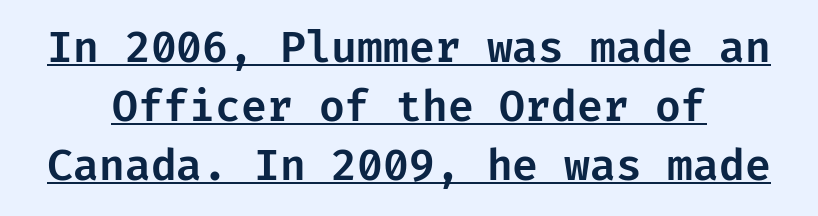
The image shows 42 px sans-serif type, upright; set normal line spacing (1.4x), normal letter spacing, underlined; low stroke contrast and a medium x-height.
